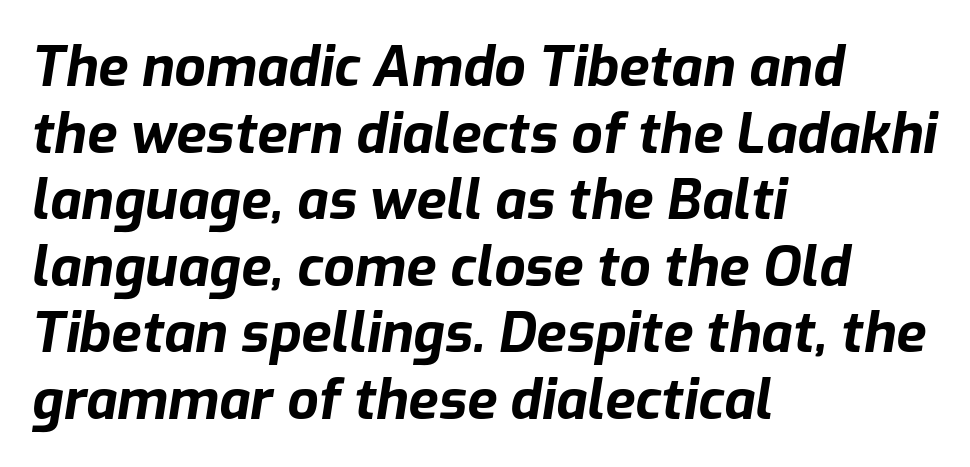
The image shows 55 px bold type, italic (leaning right); set left-aligned, line spacing 1.21x, normal letter spacing, not underlined; low stroke contrast and a medium x-height.
